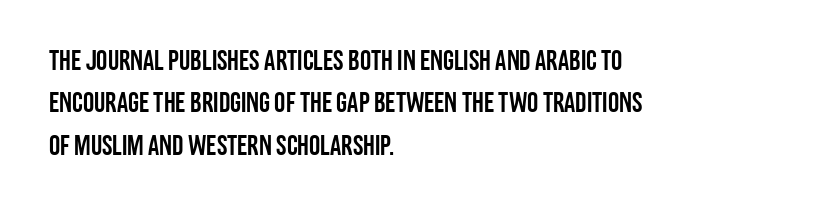
{"serif": "no", "italic": "no", "width": "condensed", "stroke_contrast": "low", "x_height": "large", "monospaced": "no", "underline": "no", "align": "left", "line_spacing": "normal", "line_spacing_ratio": 1.51, "letter_spacing": "normal", "letter_spacing_em": 0.0, "glyph_px": 28}
